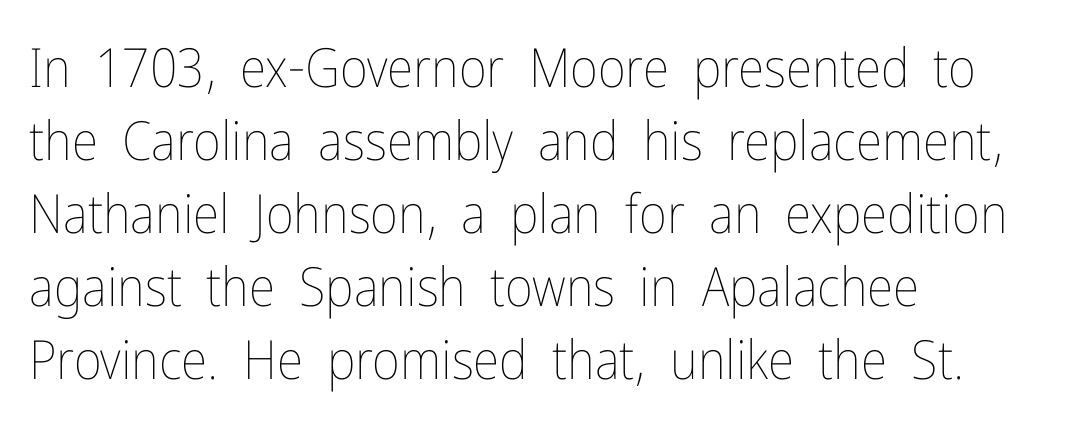
The image shows 54 px thin, condensed type, upright; set left-aligned, normal line spacing (1.35x), normal letter spacing, not underlined; low stroke contrast and a medium x-height.
